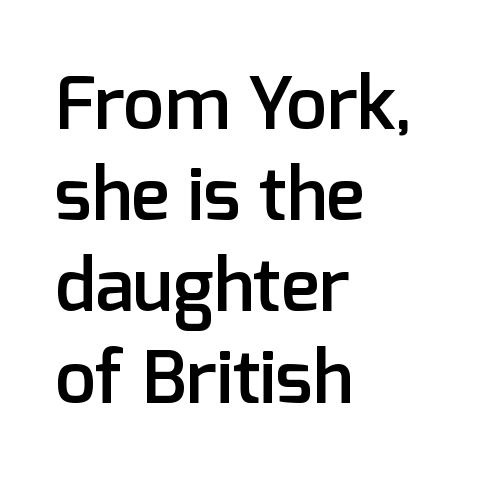
The image shows 73 px semibold sans-serif type, upright; set left-aligned, normal line spacing (1.25x), normal letter spacing, not underlined; low stroke contrast and a medium x-height.
